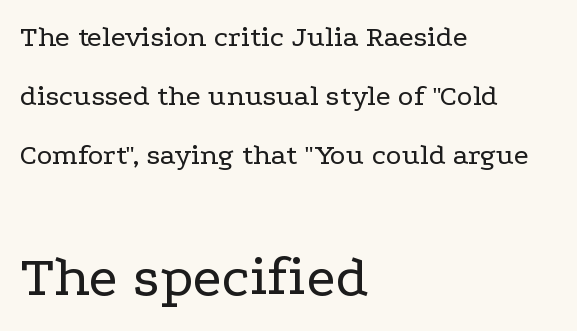
The image shows 59 px regular-weight, wide serif type, upright; set left-aligned, loose line spacing (1.97x), normal letter spacing, not underlined; the second (bottom) block is 1.97x larger; low stroke contrast and a medium x-height.
